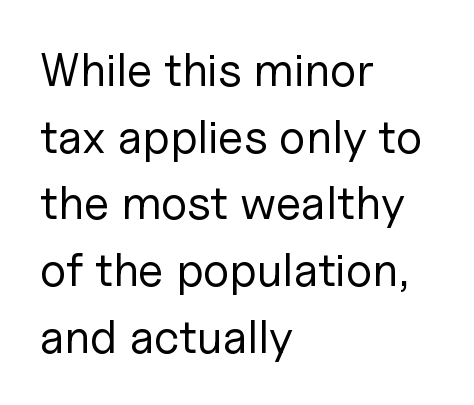
A quiet, ordinary-to-light weight characterises the typeface. Compared with a centered layout, this one pins lines to the left instead. Every stem runs plumb, perpendicular to the baseline. Only glyphs here, with clear space below each row. Are there feet on the stems? There aren't — it's a sans. Line spacing here is normal.
